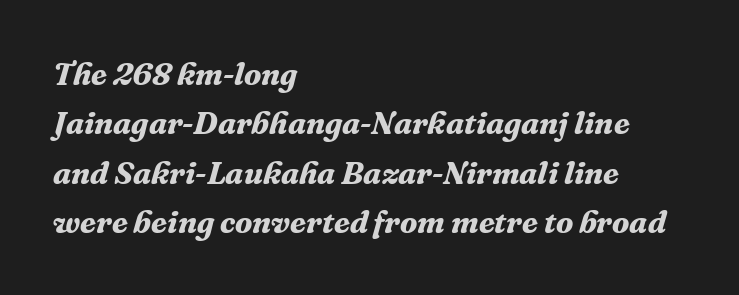
The font's italic variant was chosen for this text. A typesetter would call this proportional, since set widths differ per character. Clear beneath every line of the passage. Regular leading. The paragraph shown leans on its left margin. Tracking here is standard; glyphs follow each other at the usual distance.
